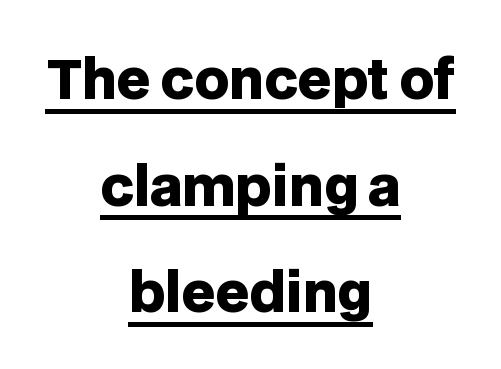
The image shows 53 px heavy sans-serif type, upright; set centered, loose line spacing (2.01x), normal letter spacing, underlined; low stroke contrast and a large x-height.
